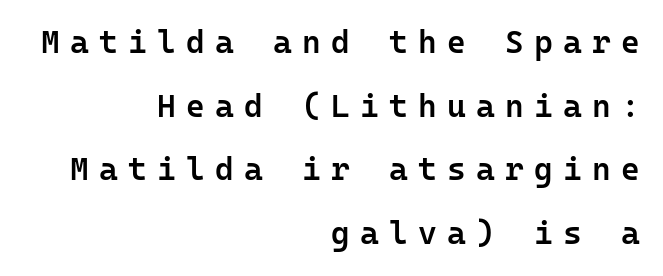
{"serif": "no", "italic": "no", "bold": "semi", "weight": "semibold", "width": "normal", "stroke_contrast": "low", "x_height": "medium", "monospaced": "yes", "underline": "no", "align": "right", "line_spacing": "loose", "line_spacing_ratio": 1.99, "letter_spacing": "wide", "letter_spacing_em": 0.32, "glyph_px": 32}
